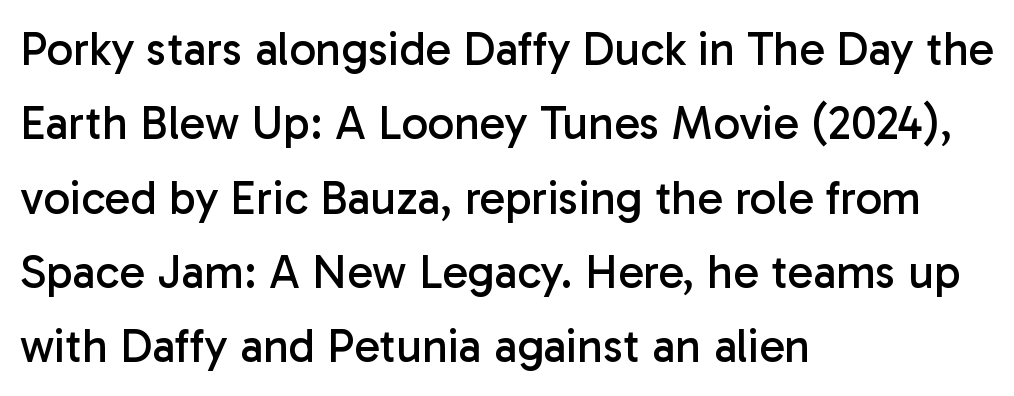
The image shows 47 px regular-weight sans-serif type, upright; set left-aligned, normal line spacing (1.58x), normal letter spacing, not underlined; low stroke contrast and a medium x-height.
